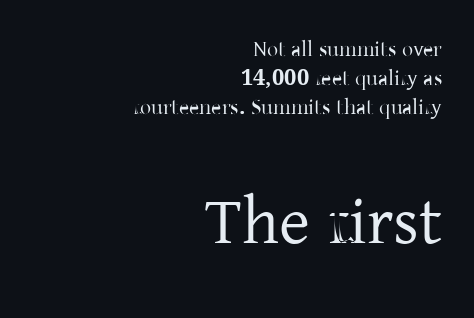
{"serif": "yes", "italic": "no", "width": "normal", "stroke_contrast": "low", "x_height": "medium", "monospaced": "no", "underline": "no", "align": "right", "line_spacing": "normal", "line_spacing_ratio": 1.31, "letter_spacing": "normal", "letter_spacing_em": 0.0, "larger_block": "second", "size_ratio": 3.05, "glyph_px": 67}
